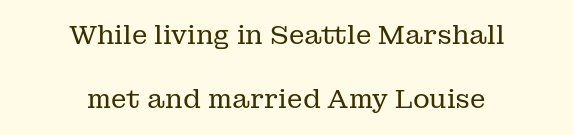
The image shows 26 px text type, upright; set centered, loose line spacing (2.47x), normal letter spacing, not underlined.
